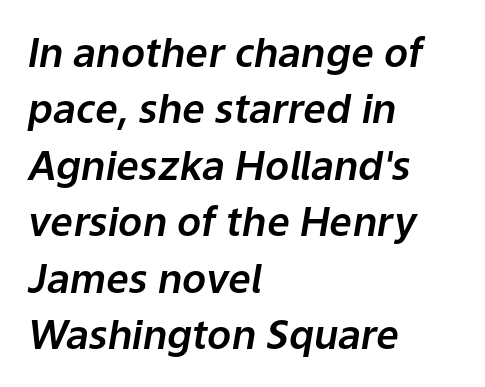
Proportional: the letters do not fall into vertical columns. The lines are quadded left. Any mark beneath the type? The region is blank. Default kerning and tracking; the words read as compact shapes. The letters are slanted; this is an italic face.
